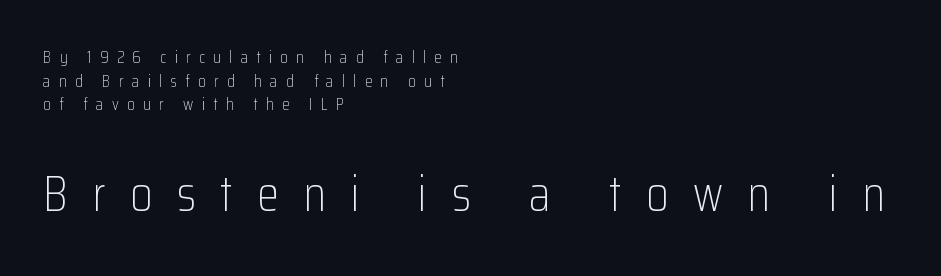
The image shows 50 px light, condensed sans-serif type, upright; set left-aligned, normal line spacing (1.39x), unusually wide letter spacing (+0.49 em), not underlined; the second (bottom) block is 2.94x larger; low stroke contrast and a medium x-height.
